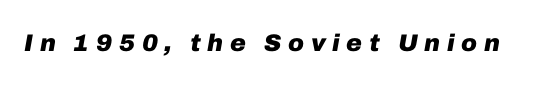
The image shows 24 px bold type, italic (leaning right); set unusually wide letter spacing (+0.28 em), not underlined.
